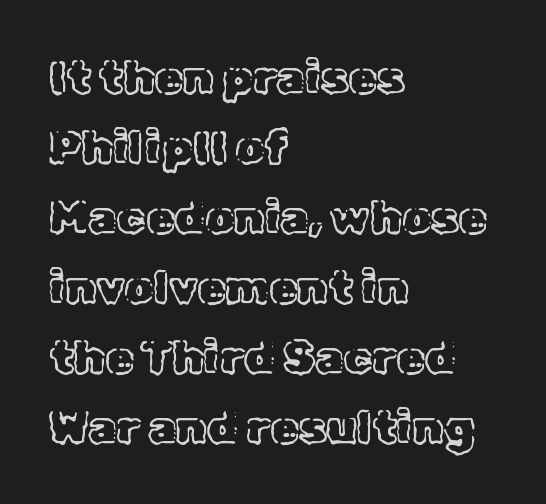
The image shows 46 px text type, upright; set left-aligned, normal line spacing (1.52x), normal letter spacing, not underlined; a medium x-height.
